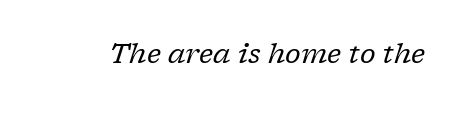
{"serif": "yes", "italic": "yes", "lean": "right", "slant_degrees": 17, "bold": "no", "weight": "regular", "width": "normal", "stroke_contrast": "low", "x_height": "medium", "monospaced": "no", "underline": "no", "letter_spacing": "normal", "letter_spacing_em": 0.0, "glyph_px": 28}
